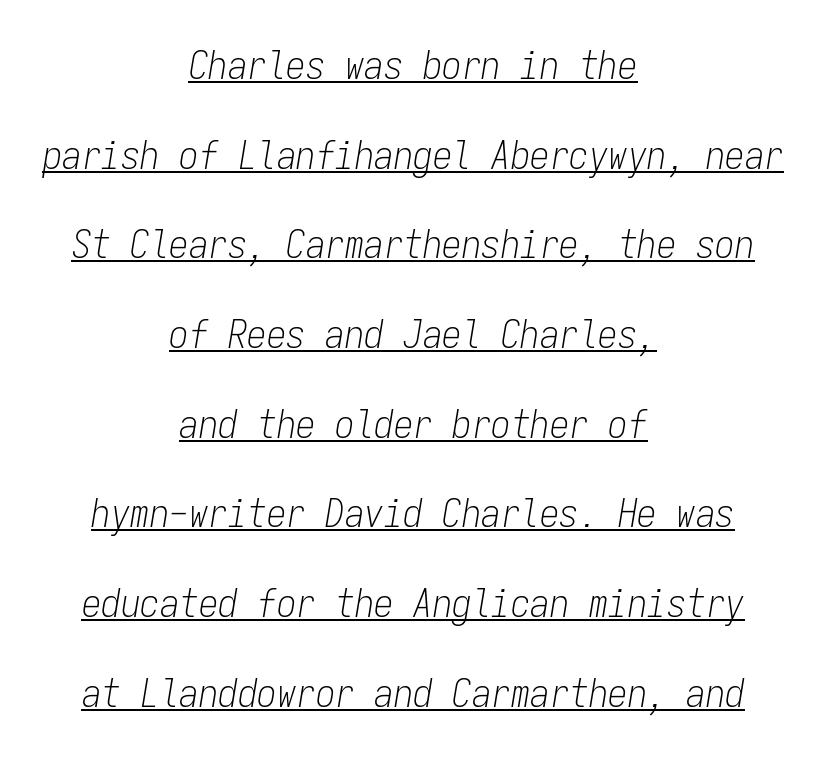
{"italic": "yes", "lean": "right", "slant_degrees": 9, "bold": "no", "weight": "light", "width": "condensed", "stroke_contrast": "low", "x_height": "medium", "monospaced": "yes", "underline": "yes", "align": "center", "line_spacing": "loose", "line_spacing_ratio": 2.3, "letter_spacing": "normal", "letter_spacing_em": 0.0, "glyph_px": 39}
